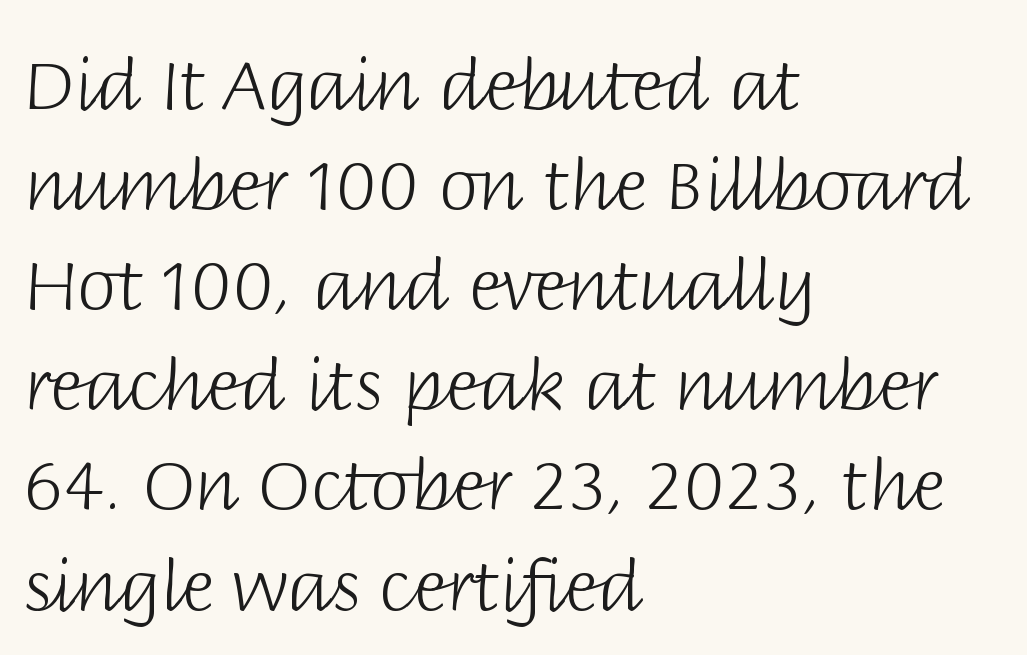
{"serif": "no", "italic": "no", "bold": "no", "weight": "light", "width": "normal", "stroke_contrast": "low", "x_height": "large", "monospaced": "no", "underline": "no", "align": "left", "line_spacing": "normal", "line_spacing_ratio": 1.41, "letter_spacing": "normal", "letter_spacing_em": 0.0, "glyph_px": 71}
